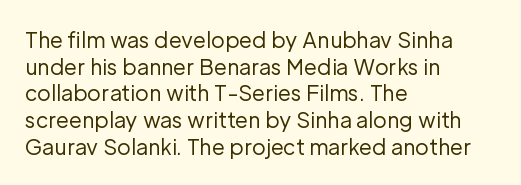
Summary of weight: not heavy and not bold. The vertical gap from one line to the next is medium. The type is set solid horizontally, with unmodified tracking. No italicization has been applied; the sample stays upright. The paragraph shown leans on its left margin. The gap between lines stays unmarked.
